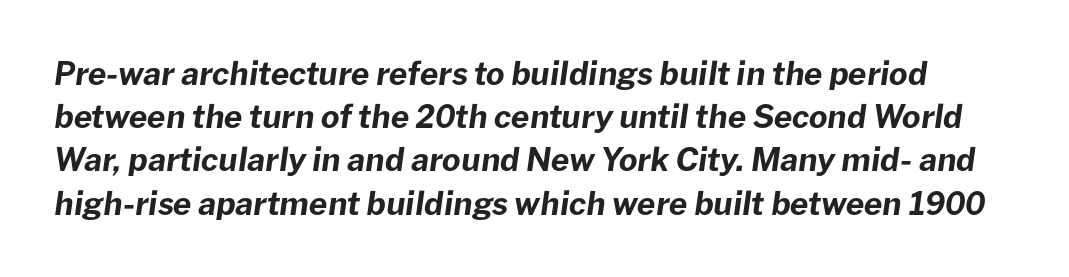
{"italic": "yes", "lean": "right", "slant_degrees": 8, "bold": "yes", "weight": "bold", "width": "normal", "stroke_contrast": "low", "x_height": "medium", "monospaced": "no", "underline": "no", "line_spacing": "normal", "line_spacing_ratio": 1.35, "letter_spacing": "normal", "letter_spacing_em": 0.0, "glyph_px": 32}
